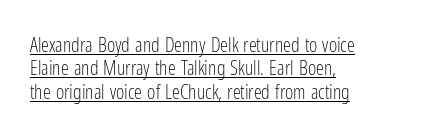
{"italic": "no", "bold": "no", "underline": "yes", "align": "left", "line_spacing_ratio": 1.17, "letter_spacing": "normal", "letter_spacing_em": 0.0, "glyph_px": 20}
